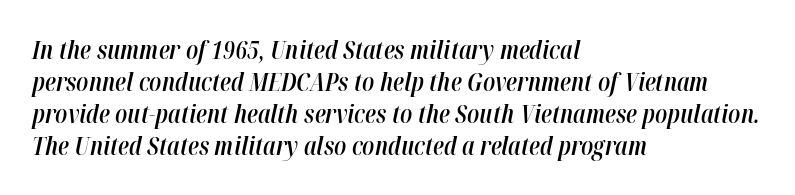
An italicized treatment has been applied to the whole sample. Horizontal alignment here is leftward, the default for most running prose. I'd describe the lettering as semibold — firm but not a full bold. No extra tracking has been applied to these lines. The space directly below the letters is spotless. Whoever set this chose a conventional vertical rhythm.
